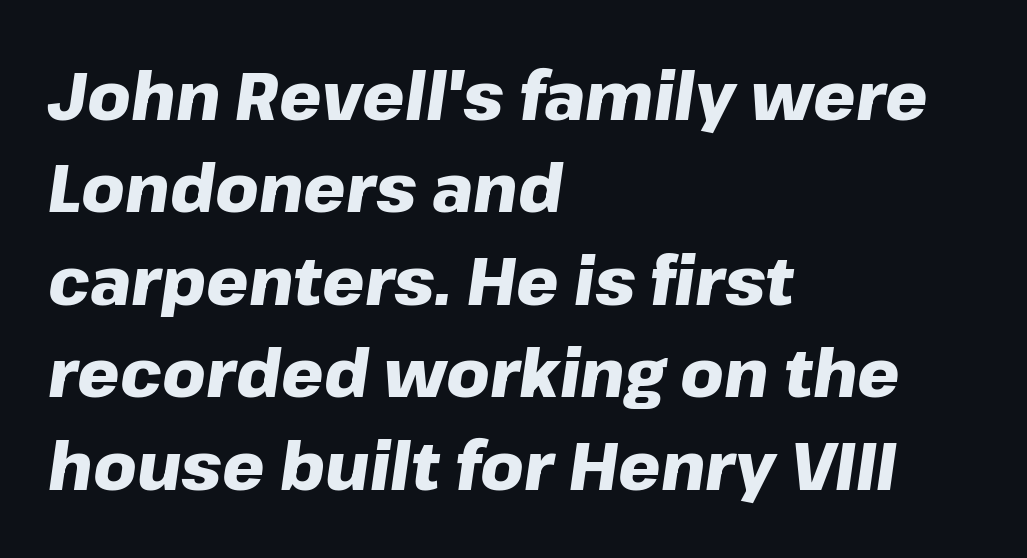
The image shows 67 px heavy type, italic (leaning right); set left-aligned, normal line spacing (1.38x), normal letter spacing, not underlined; low stroke contrast and a medium x-height.
